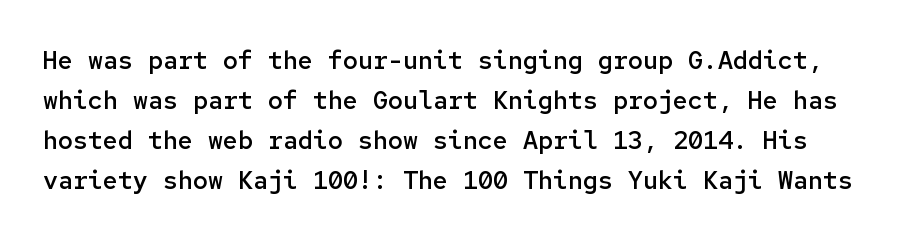
The image shows 25 px text type, upright; set normal line spacing (1.6x), normal letter spacing, not underlined.
